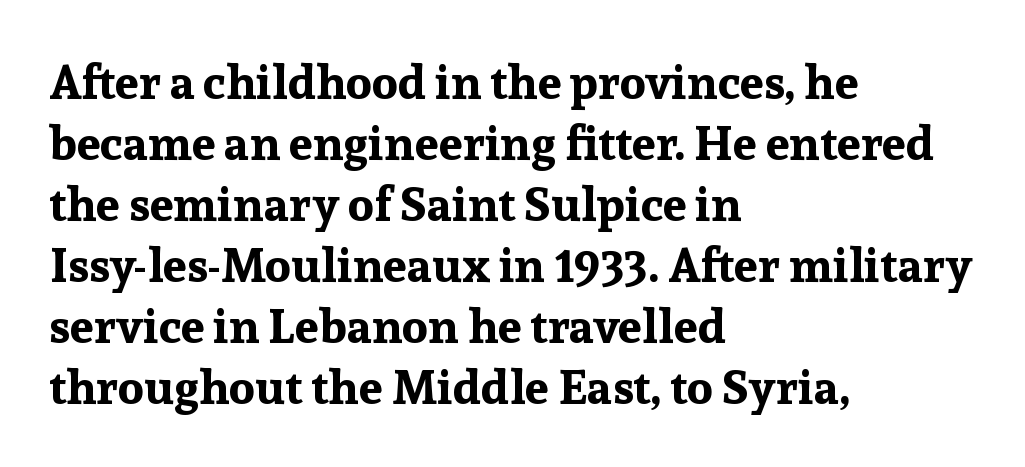
Q: Is the text bold? A: Yes.
Q: Is the text italic (slanted)? A: No, it is upright.
Q: Is the typeface a serif or a sans-serif typeface? A: Serif.
Q: Is the text underlined? A: No.
Q: How is the paragraph aligned? A: Left-aligned.
Q: Is the spacing between letters normal or unusually wide? A: Normal.
Q: Is the spacing between lines tight, normal or loose? A: Normal.
Q: Width (condensed, normal, or wide)? A: Normal.
Q: Stroke contrast? A: Low.
Q: x-height? A: Medium.
Q: Monospaced? A: No.
